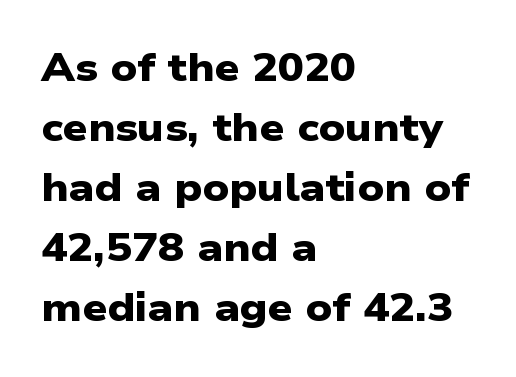
The passage shown is typeset with a sans-serif family. Whoever set this chose a conventional vertical rhythm. Just letters on the line, the space beneath them empty. Heavy, bold letterforms. These lines are rendered in a variable-pitch font.
